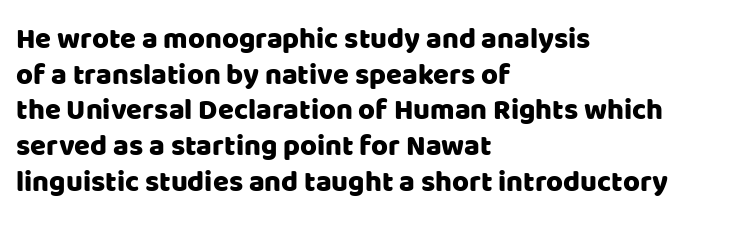
The letters sit at their default tracking, neither squeezed nor spread. Nope, no serifs anywhere on these letters. Rendered with straight, roman letterforms. Horizontal alignment here is leftward, the default for most running prose.
